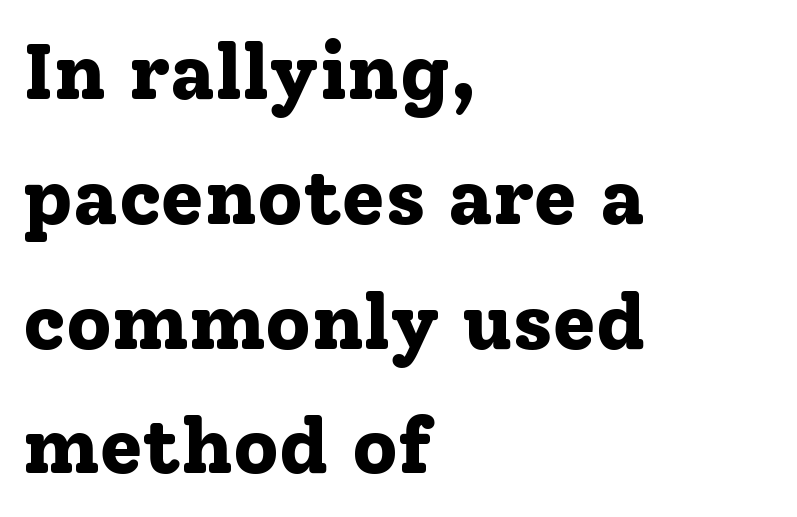
{"serif": "yes", "italic": "no", "bold": "yes", "weight": "bold", "width": "normal", "stroke_contrast": "low", "x_height": "medium", "monospaced": "no", "underline": "no", "align": "left", "line_spacing": "normal", "line_spacing_ratio": 1.58, "letter_spacing": "normal", "letter_spacing_em": 0.0, "glyph_px": 79}
